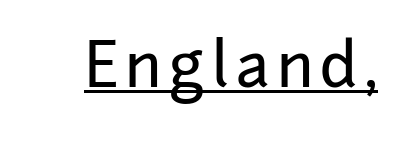
Varying glyph widths throughout — classic text-font behaviour. Emphasis is given by a line drawn under the lettering. No italicization has been applied; the sample stays upright. The designer went with a sans here, leaving each stem footless.
